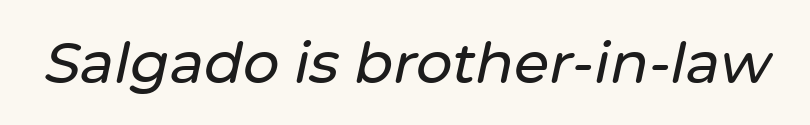
Q: Is the text italic (slanted)? A: Yes, it leans right by about 12 degrees.
Q: Is the text underlined? A: No.
Q: Is the spacing between letters normal or unusually wide? A: Normal.
Q: Width (condensed, normal, or wide)? A: Normal.
Q: Stroke contrast? A: Low.
Q: x-height? A: Medium.
Q: Monospaced? A: No.
